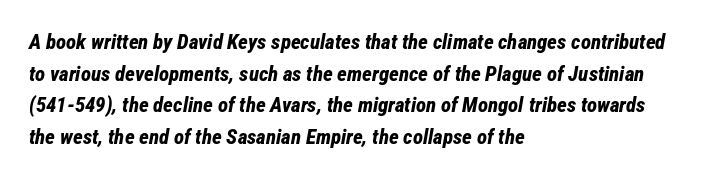
Q: Is the text bold? A: Yes.
Q: Is the text italic (slanted)? A: Yes, it leans right by about 12 degrees.
Q: Is the text underlined? A: No.
Q: How is the paragraph aligned? A: Left-aligned.
Q: Is the spacing between letters normal or unusually wide? A: Normal.
Q: Is the spacing between lines tight, normal or loose? A: Normal.
